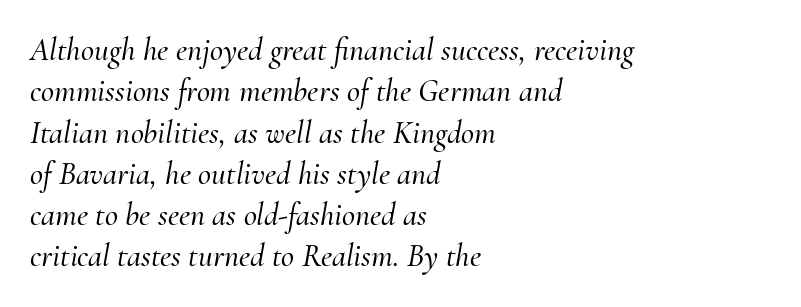
These lines are rendered in a variable-pitch font. The letters carry serifs — small finishing strokes at the ends of their stems. Casual observation: everything's shoved over to the left. Is the letter spacing exaggerated? No — it looks like the ordinary default. The text carries the slant typical of an italic or oblique font.
